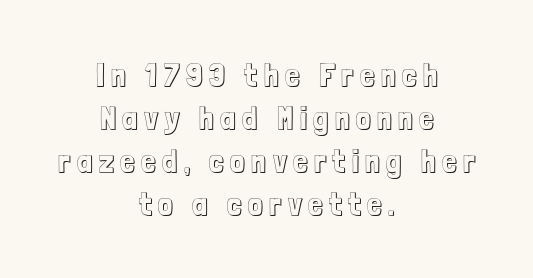
Q: Is the text italic (slanted)? A: No, it is upright.
Q: Is the text underlined? A: No.
Q: How is the paragraph aligned? A: Centered.
Q: Is the spacing between letters normal or unusually wide? A: Unusually wide.
Q: Is the spacing between lines tight, normal or loose? A: Normal.
Q: Width (condensed, normal, or wide)? A: Condensed.
Q: x-height? A: Medium.
Q: Monospaced? A: No.
